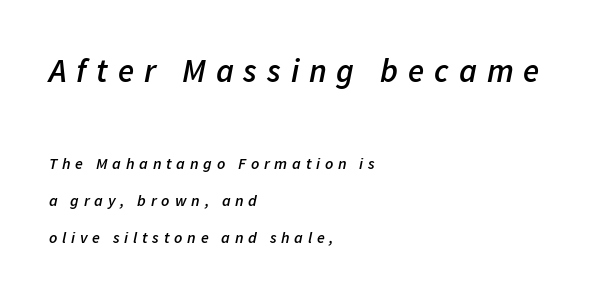
{"italic": "yes", "lean": "right", "slant_degrees": 11, "bold": "semi", "weight": "semibold", "width": "normal", "stroke_contrast": "low", "x_height": "medium", "monospaced": "no", "underline": "no", "align": "left", "line_spacing": "loose", "line_spacing_ratio": 2.34, "letter_spacing": "wide", "letter_spacing_em": 0.3, "larger_block": "first", "size_ratio": 2.06, "glyph_px": 33}
